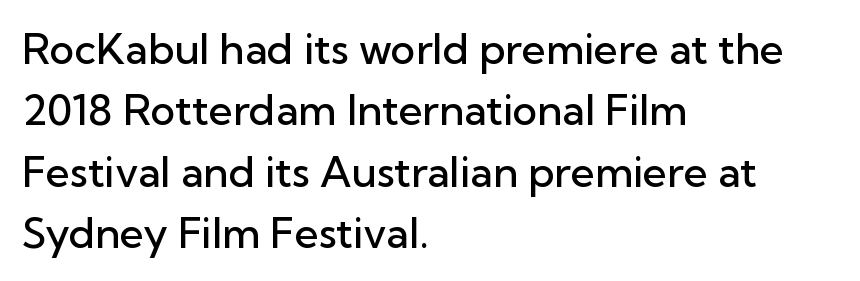
The face used here is rendered with its standard letterfit. No italicization has been applied; the sample stays upright. Each row of text sits above clean, open space. Every row of glyphs begins at an identical x-position on the left.
